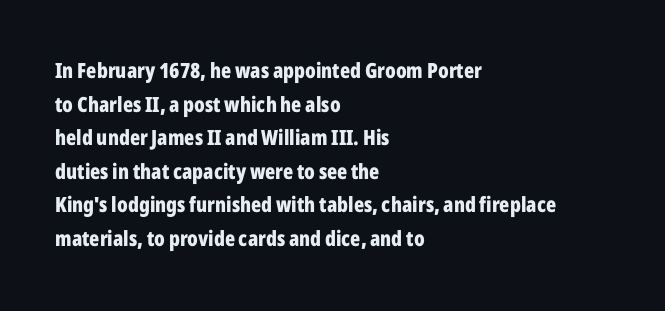
The image shows 21 px bold type, upright; set left-aligned, normal line spacing (1.6x), normal letter spacing, not underlined.
